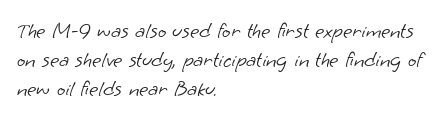
Q: Is the text bold? A: No.
Q: Is the text underlined? A: No.
Q: How is the paragraph aligned? A: Left-aligned.
Q: Is the spacing between letters normal or unusually wide? A: Normal.
Q: Is the spacing between lines tight, normal or loose? A: Normal.
